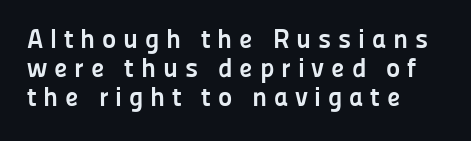
The image shows 27 px bold type, upright; set left-aligned, tight line spacing (1.08x), unusually wide letter spacing (+0.25 em), not underlined.
